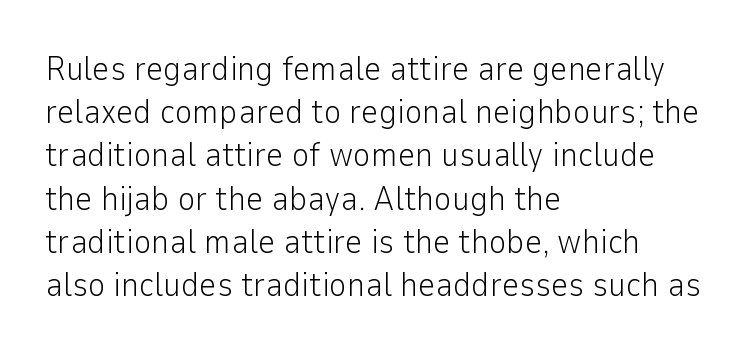
{"serif": "no", "italic": "no", "bold": "no", "weight": "light", "width": "normal", "stroke_contrast": "low", "x_height": "medium", "monospaced": "no", "underline": "no", "align": "left", "line_spacing": "normal", "line_spacing_ratio": 1.27, "letter_spacing": "normal", "letter_spacing_em": 0.0, "glyph_px": 34}
